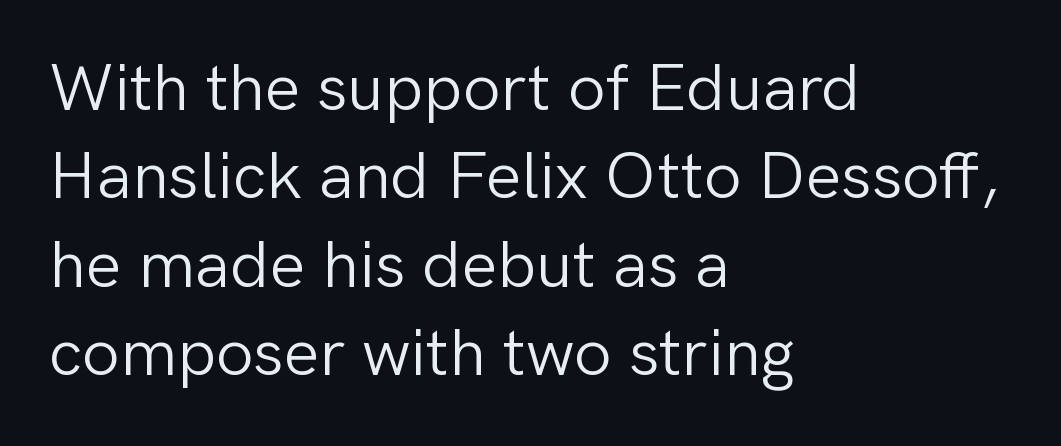
Q: Is the text bold? A: No.
Q: Is the text italic (slanted)? A: No, it is upright.
Q: Is the typeface a serif or a sans-serif typeface? A: Sans-serif.
Q: Is the text underlined? A: No.
Q: How is the paragraph aligned? A: Left-aligned.
Q: Is the spacing between letters normal or unusually wide? A: Normal.
Q: Is the spacing between lines tight, normal or loose? A: Normal.
Q: Width (condensed, normal, or wide)? A: Normal.
Q: Stroke contrast? A: Low.
Q: x-height? A: Medium.
Q: Monospaced? A: No.
